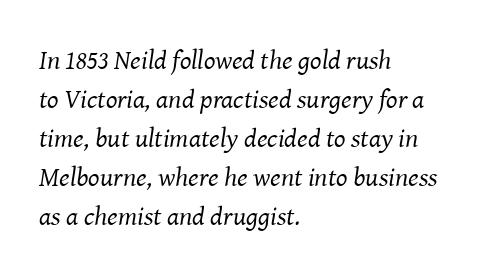
These lines are set flush left with a ragged right edge. Evenly set lines give the paragraph a standard silhouette. Characters are canted at an angle relative to the baseline's perpendicular. The face used here is rendered with its standard letterfit. Glance below the letters and you will spot only blank space.
